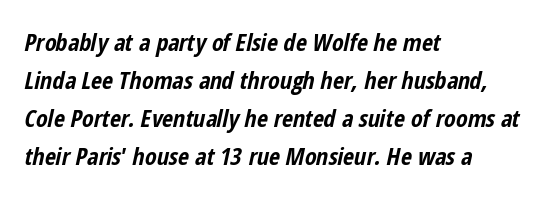
Posture: slanted. Set as a true bold cut, around the 700 mark. Observe the ordinary spacing: letters are neighbours, not strangers. Every row of glyphs begins at an identical x-position on the left. Horizontal bands of white between lines are of average thickness. Anything drawn beneath the words? Only blank space.
